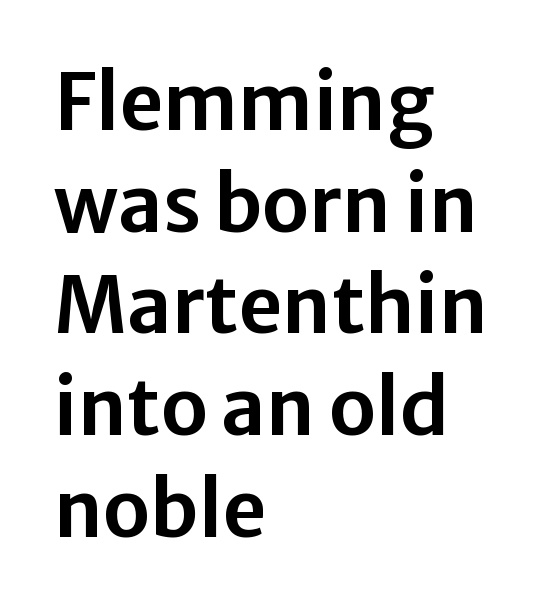
Q: Is the text italic (slanted)? A: No, it is upright.
Q: Is the typeface a serif or a sans-serif typeface? A: Sans-serif.
Q: Is the text underlined? A: No.
Q: How is the paragraph aligned? A: Left-aligned.
Q: Is the spacing between letters normal or unusually wide? A: Normal.
Q: Is the spacing between lines tight, normal or loose? A: Normal.
Q: Width (condensed, normal, or wide)? A: Normal.
Q: Stroke contrast? A: Low.
Q: x-height? A: Medium.
Q: Monospaced? A: No.
